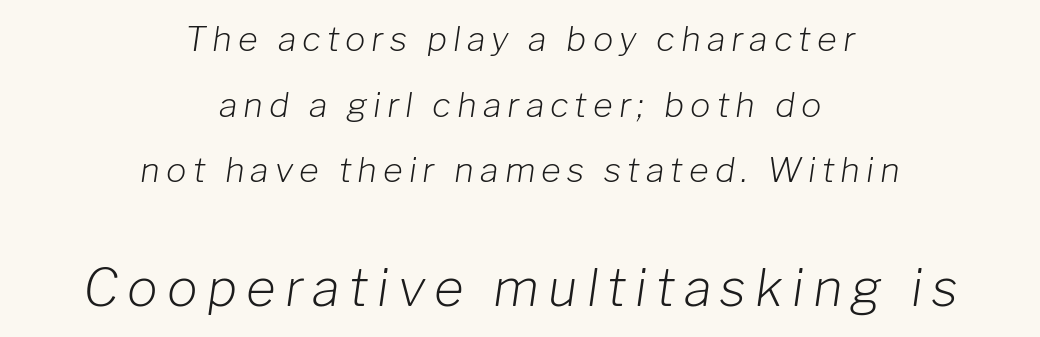
Q: Is the text bold? A: No.
Q: Is the text italic (slanted)? A: Yes, it leans right by about 8 degrees.
Q: Is the text underlined? A: No.
Q: How is the paragraph aligned? A: Centered.
Q: Is the spacing between lines tight, normal or loose? A: Loose.
Q: Which block of text is set in a larger size, the first (top) or the second (bottom)? A: The second (bottom) one.
Q: Width (condensed, normal, or wide)? A: Normal.
Q: Stroke contrast? A: Low.
Q: x-height? A: Medium.
Q: Monospaced? A: No.
